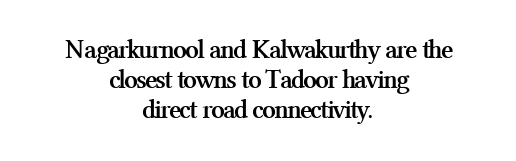
The image shows 27 px bold type, upright; set centered, tight line spacing (1.12x), normal letter spacing, not underlined.
